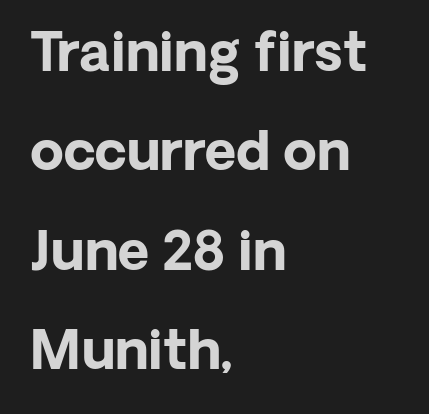
The image shows 54 px bold sans-serif type, upright; set left-aligned, line spacing 1.84x, normal letter spacing, not underlined; low stroke contrast and a medium x-height.
